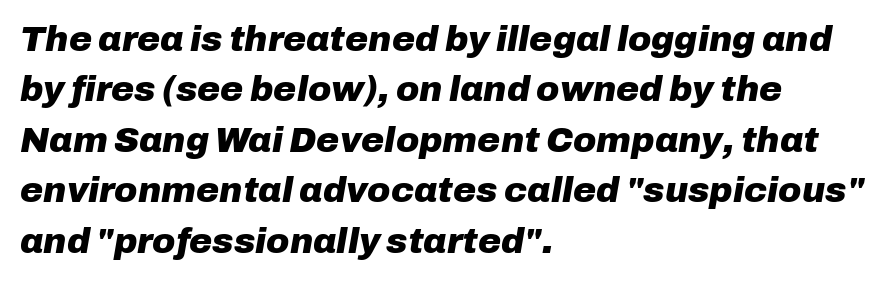
{"italic": "yes", "lean": "right", "slant_degrees": 10, "bold": "yes", "weight": "heavy", "width": "normal", "stroke_contrast": "low", "x_height": "medium", "monospaced": "no", "underline": "no", "align": "left", "line_spacing": "normal", "line_spacing_ratio": 1.44, "letter_spacing": "normal", "letter_spacing_em": 0.0, "glyph_px": 35}
